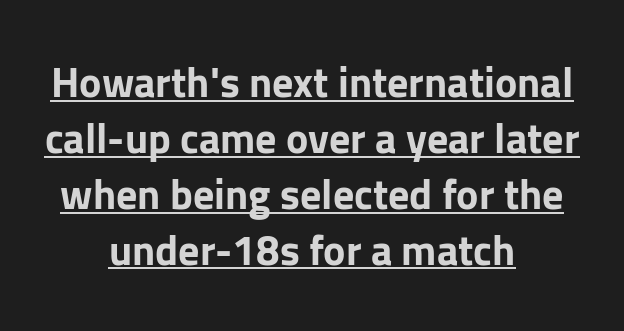
The image shows 42 px bold sans-serif type, upright; set centered, normal line spacing (1.33x), normal letter spacing, underlined; low stroke contrast and a medium x-height.
